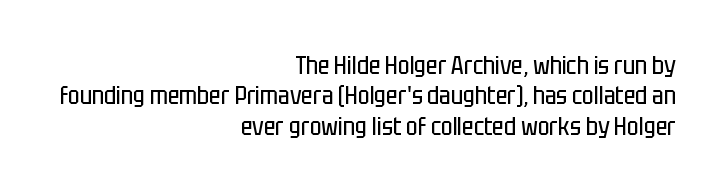
The image shows 25 px text type, upright; set right-aligned, line spacing 1.22x, normal letter spacing, not underlined.
